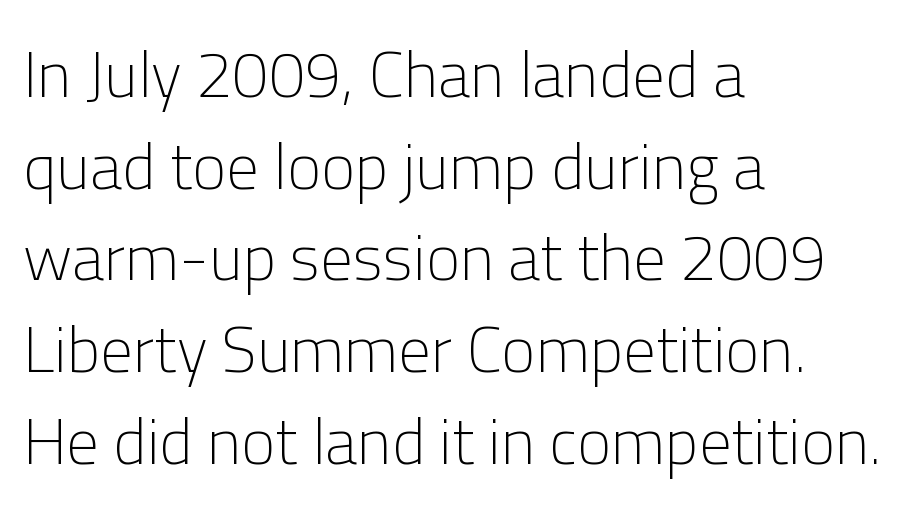
{"serif": "no", "italic": "no", "bold": "no", "weight": "light", "width": "normal", "stroke_contrast": "low", "x_height": "medium", "monospaced": "no", "underline": "no", "align": "left", "line_spacing": "normal", "line_spacing_ratio": 1.41, "letter_spacing": "normal", "letter_spacing_em": 0.0, "glyph_px": 65}
